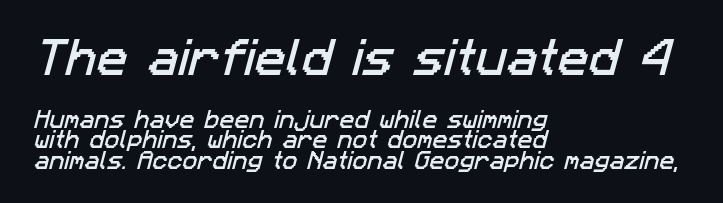
Q: Is the typeface a serif or a sans-serif typeface? A: Sans-serif.
Q: Is the text underlined? A: No.
Q: How is the paragraph aligned? A: Left-aligned.
Q: Is the spacing between letters normal or unusually wide? A: Normal.
Q: Is the spacing between lines tight, normal or loose? A: Tight.
Q: Which block of text is set in a larger size, the first (top) or the second (bottom)? A: The first (top) one.
Q: Width (condensed, normal, or wide)? A: Normal.
Q: Stroke contrast? A: Low.
Q: x-height? A: Medium.
Q: Monospaced? A: No.
